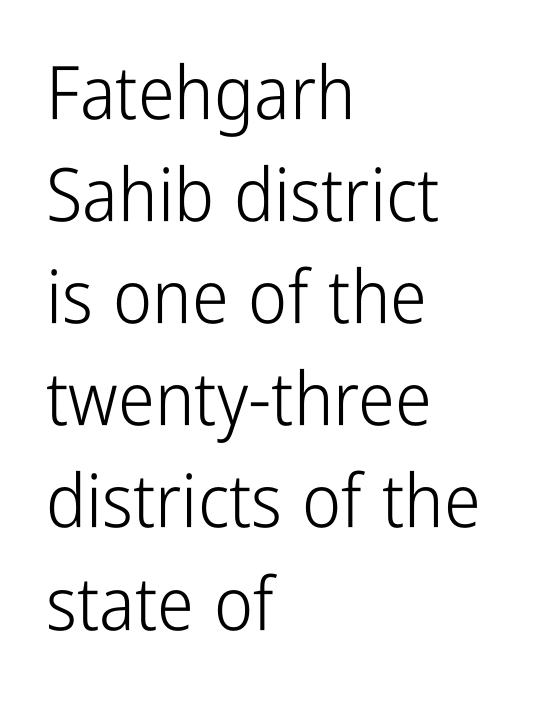
Q: Is the text bold? A: No.
Q: Is the text italic (slanted)? A: No, it is upright.
Q: Is the typeface a serif or a sans-serif typeface? A: Sans-serif.
Q: Is the text underlined? A: No.
Q: How is the paragraph aligned? A: Left-aligned.
Q: Is the spacing between letters normal or unusually wide? A: Normal.
Q: Is the spacing between lines tight, normal or loose? A: Normal.
Q: Width (condensed, normal, or wide)? A: Condensed.
Q: Stroke contrast? A: Low.
Q: x-height? A: Medium.
Q: Monospaced? A: No.
